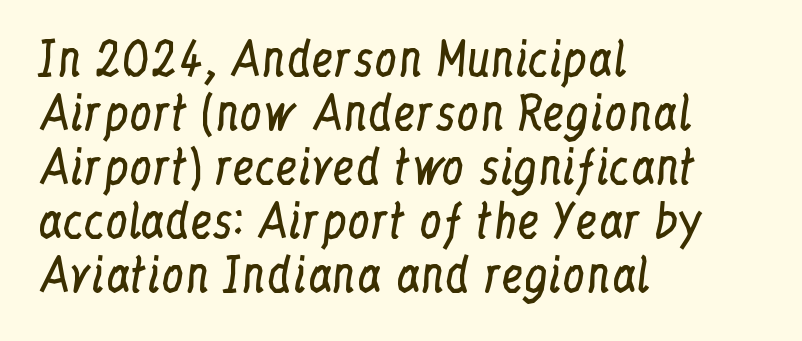
Q: Is the text bold? A: No.
Q: Is the text italic (slanted)? A: Yes.
Q: Is the typeface a serif or a sans-serif typeface? A: Serif.
Q: Is the text underlined? A: No.
Q: How is the paragraph aligned? A: Left-aligned.
Q: Is the spacing between letters normal or unusually wide? A: Normal.
Q: Width (condensed, normal, or wide)? A: Condensed.
Q: Stroke contrast? A: Low.
Q: x-height? A: Medium.
Q: Monospaced? A: No.
